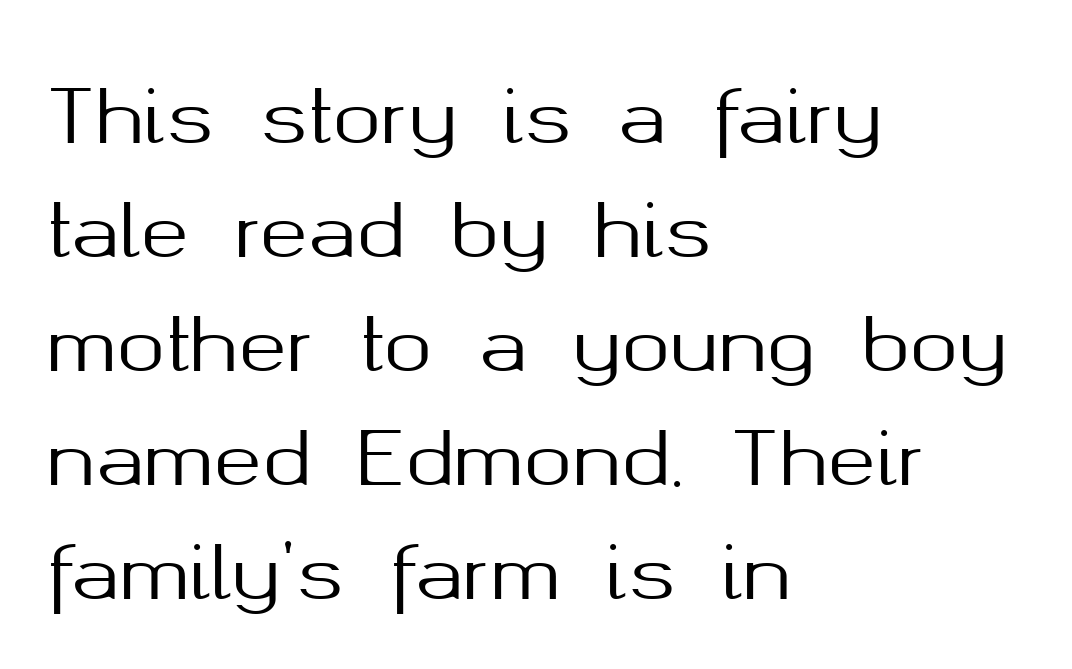
Q: Is the text italic (slanted)? A: No, it is upright.
Q: Is the typeface a serif or a sans-serif typeface? A: Sans-serif.
Q: Is the text underlined? A: No.
Q: How is the paragraph aligned? A: Left-aligned.
Q: Is the spacing between letters normal or unusually wide? A: Normal.
Q: Is the spacing between lines tight, normal or loose? A: Normal.
Q: Width (condensed, normal, or wide)? A: Normal.
Q: Stroke contrast? A: Medium.
Q: x-height? A: Medium.
Q: Monospaced? A: No.
